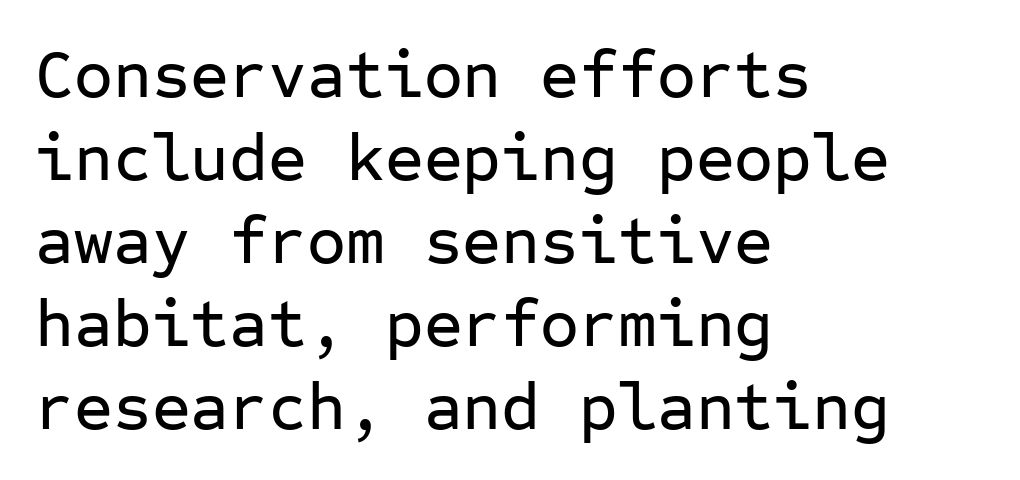
The image shows 67 px sans-serif type, upright, monospaced; set left-aligned, line spacing 1.24x, normal letter spacing, not underlined; low stroke contrast and a medium x-height.
